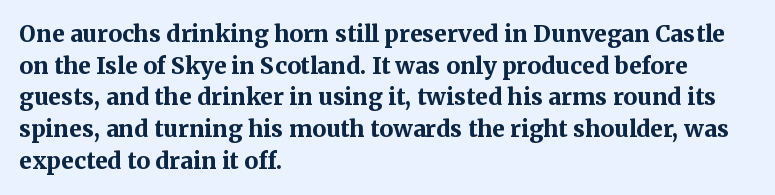
{"italic": "no", "bold": "yes", "underline": "no", "align": "left", "line_spacing": "normal", "line_spacing_ratio": 1.38, "letter_spacing": "normal", "letter_spacing_em": 0.0, "glyph_px": 23}
